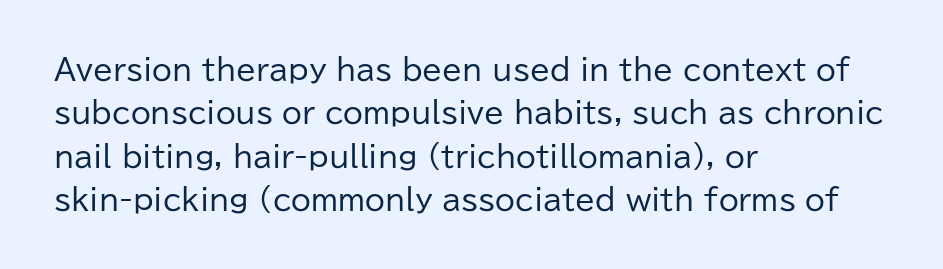
Descender tails drop into unmarked territory. This sample uses an upright cut, with every glyph sitting square on the baseline. These lines keep a tight, regular rhythm from letter to letter. Left-aligned paragraph, ragged on the right. These glyphs show unthickened strokes, regular width or finer. Check where the strokes stop: nothing finishes them off — pure sans.
